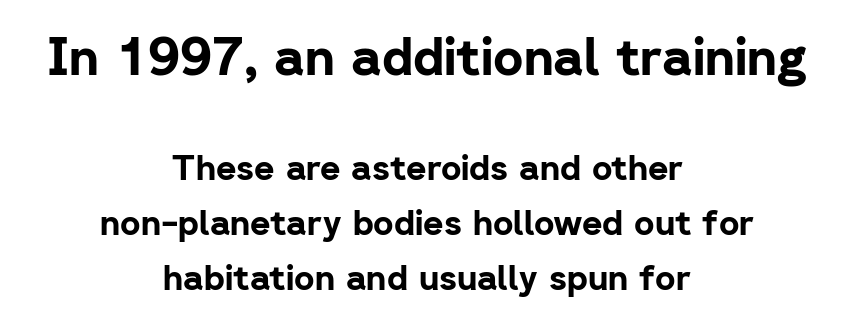
Posture: straight, roman, zero tilt. Tracking value appears to be zero — textbook default spacing. Proportional: the letters do not fall into vertical columns. Descenders hang freely into open space.
